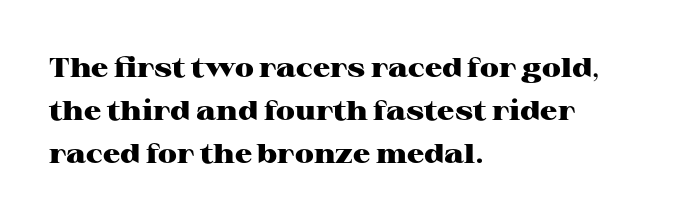
The image shows 27 px bold type, upright; set left-aligned, normal line spacing (1.59x), normal letter spacing, not underlined.
